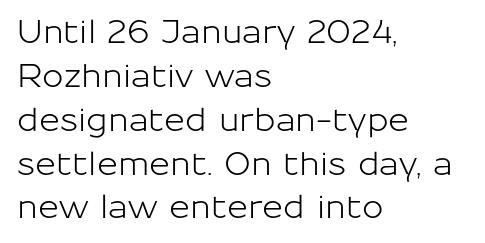
Q: Is the text italic (slanted)? A: No, it is upright.
Q: Is the typeface a serif or a sans-serif typeface? A: Sans-serif.
Q: Is the text underlined? A: No.
Q: How is the paragraph aligned? A: Left-aligned.
Q: Is the spacing between letters normal or unusually wide? A: Normal.
Q: Is the spacing between lines tight, normal or loose? A: Normal.
Q: Width (condensed, normal, or wide)? A: Normal.
Q: Stroke contrast? A: Low.
Q: x-height? A: Medium.
Q: Monospaced? A: No.
